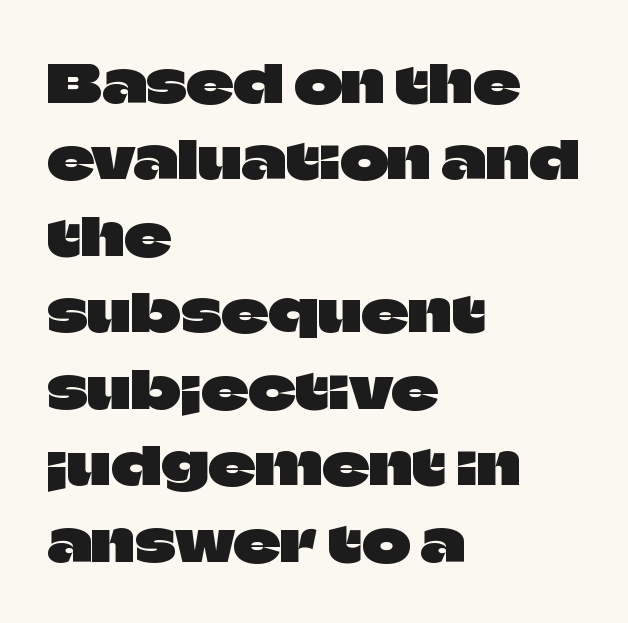
The lettering stays uniformly vertical, giving the passage a roman look. The designer left line spacing at the default. The passage shown is typed in a proportional face where columns would drift. Short note: letters normally spaced. Horizontally, the lines are justified to the leading edge only.
